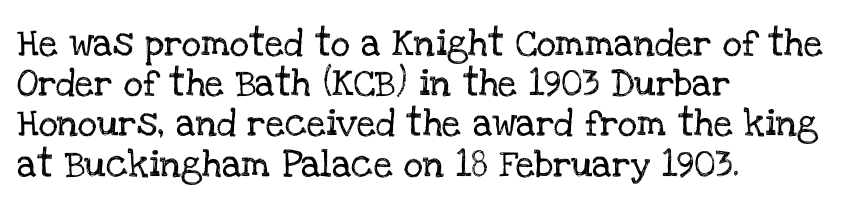
Summary of vertical rhythm: regular, with standard interline spacing. No italicization has been applied; the sample stays upright. One-word summary of the alignment: left. The line texture is even and compact thanks to regular tracking. The space directly below the letters is spotless.
